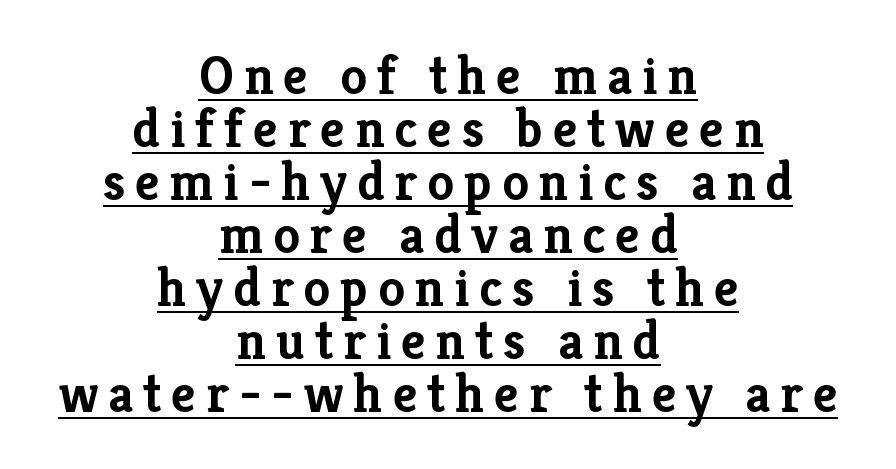
Decoration check: the copy is underlined. The rendering positions every line midway between the sides. Small tapered or slab feet sit at the stroke ends, so this counts as serif. The passage shown is typed in a proportional face where columns would drift. Summary of weight: heavy, a full bold. A typesetter would mark this as roman, not italic.
